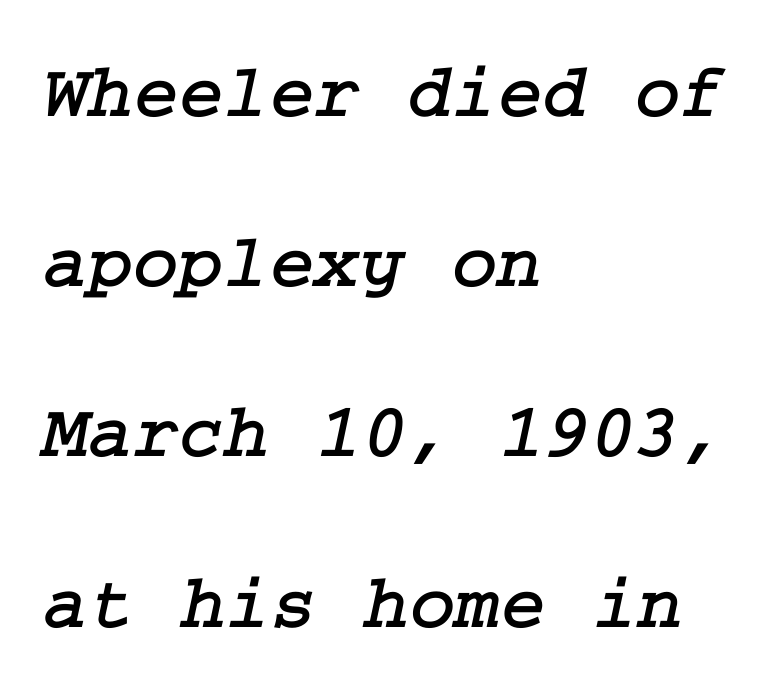
{"serif": "yes", "width": "normal", "stroke_contrast": "low", "x_height": "medium", "underline": "no", "align": "left", "line_spacing": "loose", "line_spacing_ratio": 2.21, "letter_spacing": "normal", "letter_spacing_em": 0.0, "glyph_px": 77}
